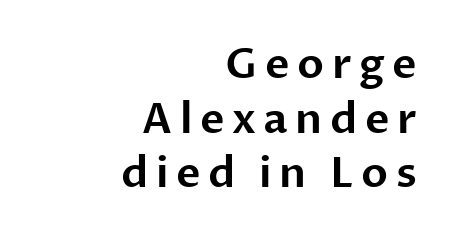
Q: Is the text italic (slanted)? A: No, it is upright.
Q: Is the typeface a serif or a sans-serif typeface? A: Sans-serif.
Q: Is the text underlined? A: No.
Q: How is the paragraph aligned? A: Right-aligned.
Q: Is the spacing between lines tight, normal or loose? A: Normal.
Q: Width (condensed, normal, or wide)? A: Normal.
Q: Stroke contrast? A: Low.
Q: x-height? A: Medium.
Q: Monospaced? A: No.
